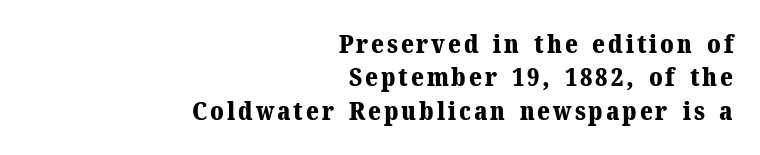
{"italic": "no", "bold": "yes", "underline": "no", "align": "right", "line_spacing": "normal", "line_spacing_ratio": 1.28, "glyph_px": 26}
